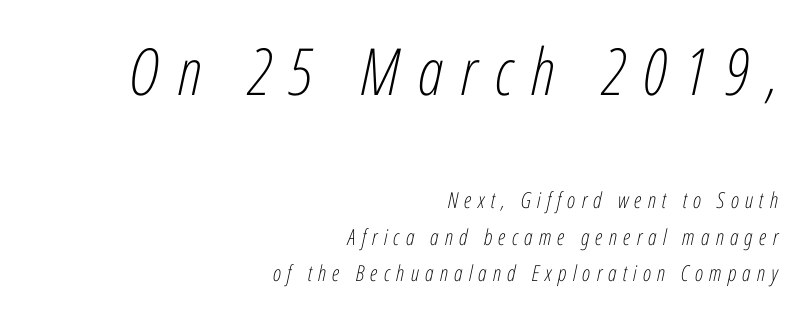
{"italic": "yes", "lean": "right", "slant_degrees": 12, "bold": "no", "weight": "light", "width": "condensed", "stroke_contrast": "low", "x_height": "medium", "monospaced": "no", "underline": "no", "align": "right", "line_spacing": "normal", "line_spacing_ratio": 1.65, "letter_spacing": "wide", "letter_spacing_em": 0.28, "larger_block": "first", "size_ratio": 2.95, "glyph_px": 65}
